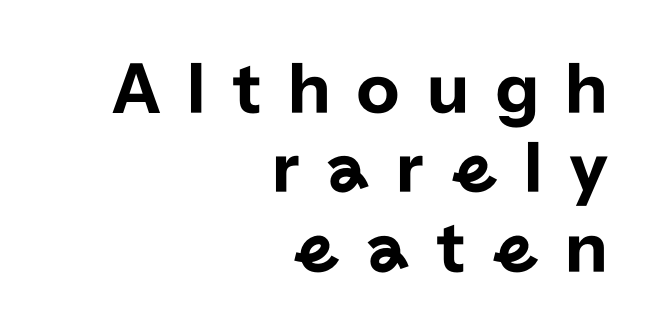
Q: Is the text italic (slanted)? A: No, it is upright.
Q: Is the typeface a serif or a sans-serif typeface? A: Sans-serif.
Q: Is the text underlined? A: No.
Q: How is the paragraph aligned? A: Right-aligned.
Q: Is the spacing between letters normal or unusually wide? A: Unusually wide.
Q: Is the spacing between lines tight, normal or loose? A: Tight.
Q: Width (condensed, normal, or wide)? A: Normal.
Q: Stroke contrast? A: Low.
Q: x-height? A: Medium.
Q: Monospaced? A: No.
